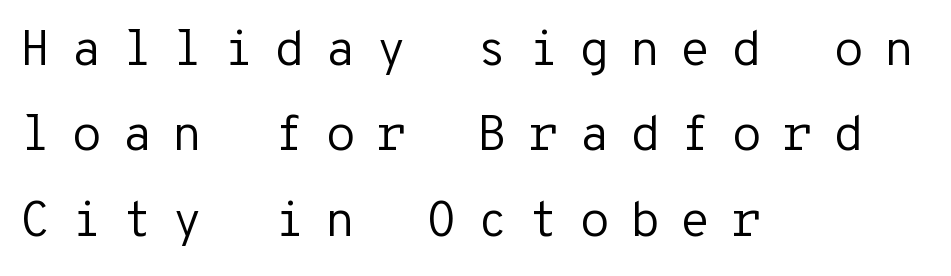
The image shows 50 px regular-weight sans-serif type, upright, monospaced; set left-aligned, line spacing 1.71x, unusually wide letter spacing (+0.4 em), not underlined; low stroke contrast and a medium x-height.
